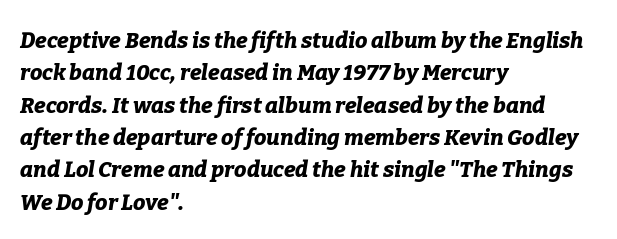
Q: Is the text bold? A: Yes.
Q: Is the text italic (slanted)? A: Yes, it leans right by about 9 degrees.
Q: Is the text underlined? A: No.
Q: How is the paragraph aligned? A: Left-aligned.
Q: Is the spacing between letters normal or unusually wide? A: Normal.
Q: Is the spacing between lines tight, normal or loose? A: Normal.
